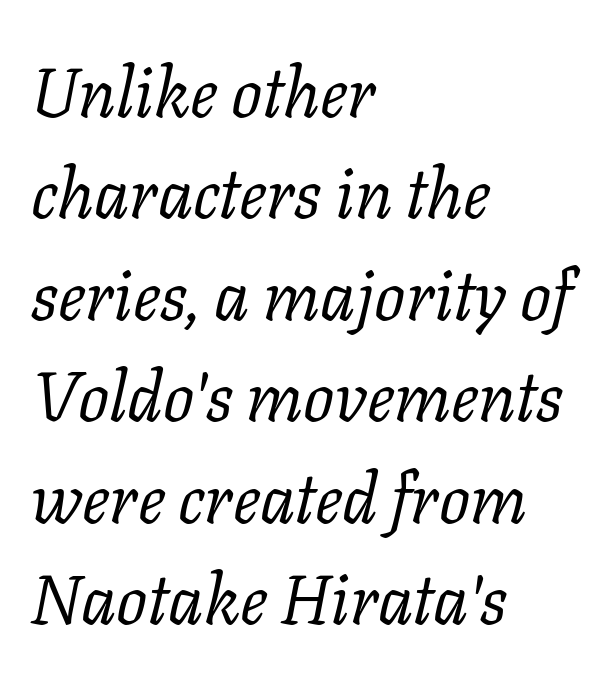
{"serif": "yes", "italic": "yes", "lean": "right", "slant_degrees": 11, "bold": "no", "weight": "regular", "width": "normal", "stroke_contrast": "low", "x_height": "medium", "monospaced": "no", "underline": "no", "align": "left", "line_spacing": "normal", "line_spacing_ratio": 1.47, "letter_spacing": "normal", "letter_spacing_em": 0.0, "glyph_px": 69}
